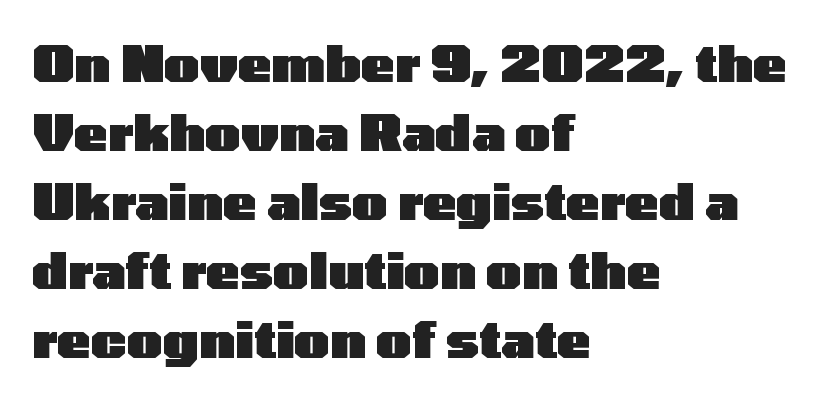
Q: Is the text bold? A: Yes.
Q: Is the text italic (slanted)? A: No, it is upright.
Q: Is the typeface a serif or a sans-serif typeface? A: Sans-serif.
Q: Is the text underlined? A: No.
Q: How is the paragraph aligned? A: Left-aligned.
Q: Is the spacing between letters normal or unusually wide? A: Normal.
Q: Is the spacing between lines tight, normal or loose? A: Normal.
Q: Width (condensed, normal, or wide)? A: Wide.
Q: Stroke contrast? A: Low.
Q: x-height? A: Medium.
Q: Monospaced? A: No.
